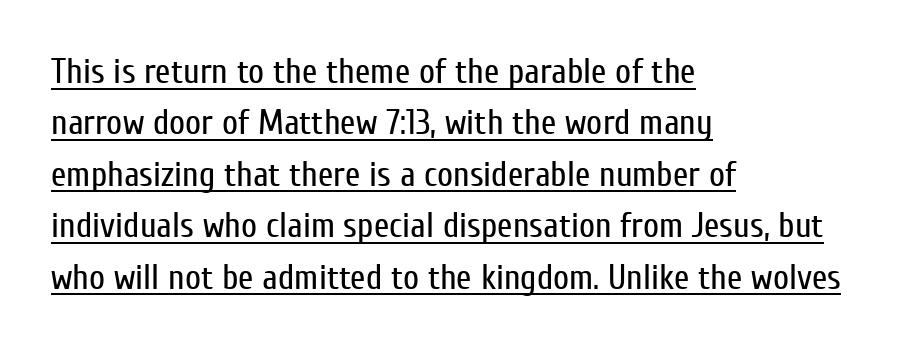
Ink coverage per letter is moderate at most. Typeset ragged right — the left edge is the straight one. Does extra space separate the letters? No, they use regular spacing. Is this a fixed-width face? No — the glyphs have proportional, varying widths. Grotesque or geometric, the face here clearly has no serifs.
